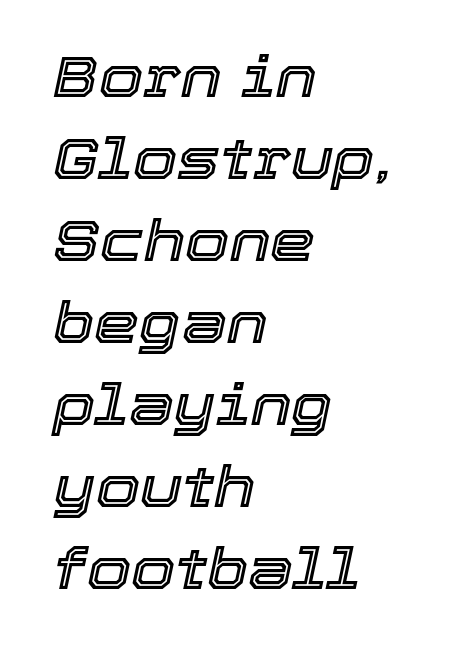
{"italic": "yes", "lean": "right", "slant_degrees": 12, "width": "normal", "x_height": "medium", "monospaced": "no", "underline": "no", "align": "left", "line_spacing": "normal", "line_spacing_ratio": 1.44, "letter_spacing": "normal", "letter_spacing_em": 0.0, "glyph_px": 57}
